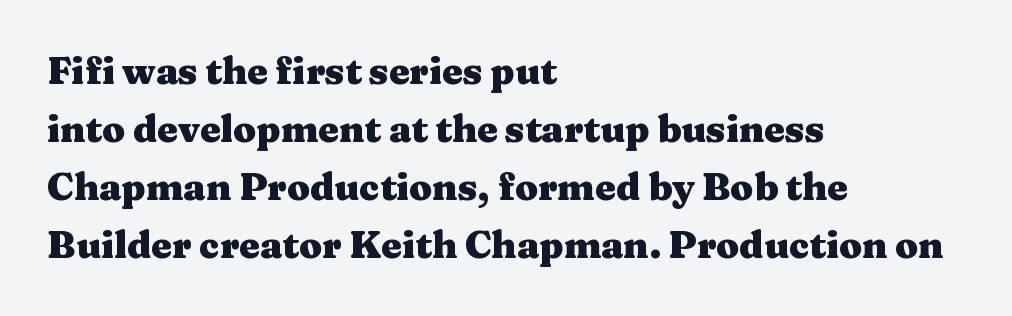
The image shows 37 px heavy, wide serif type, upright; set left-aligned, normal line spacing (1.57x), normal letter spacing, not underlined; medium stroke contrast and a medium x-height.
